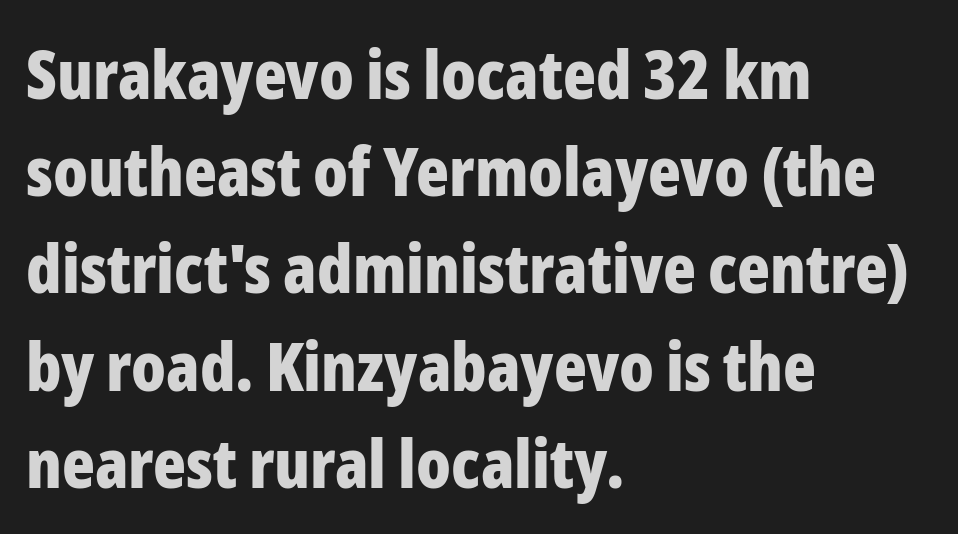
{"serif": "no", "italic": "no", "bold": "yes", "weight": "bold", "width": "condensed", "stroke_contrast": "low", "x_height": "medium", "monospaced": "no", "underline": "no", "align": "left", "line_spacing": "normal", "line_spacing_ratio": 1.43, "letter_spacing": "normal", "letter_spacing_em": 0.0, "glyph_px": 68}
